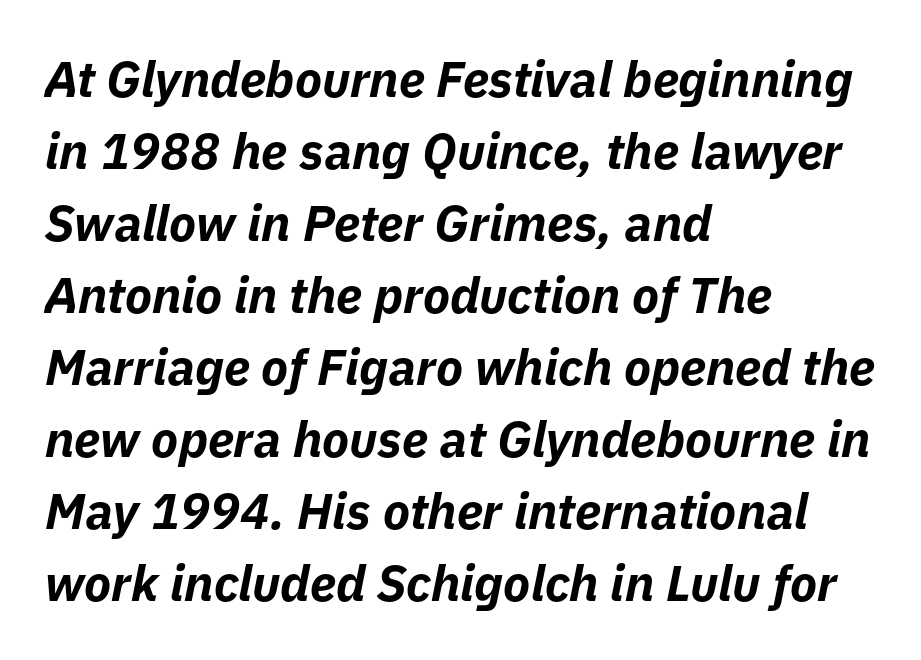
{"italic": "yes", "lean": "right", "slant_degrees": 11, "bold": "yes", "weight": "bold", "width": "normal", "stroke_contrast": "low", "x_height": "medium", "monospaced": "no", "underline": "no", "align": "left", "line_spacing": "normal", "line_spacing_ratio": 1.44, "letter_spacing": "normal", "letter_spacing_em": 0.0, "glyph_px": 50}
